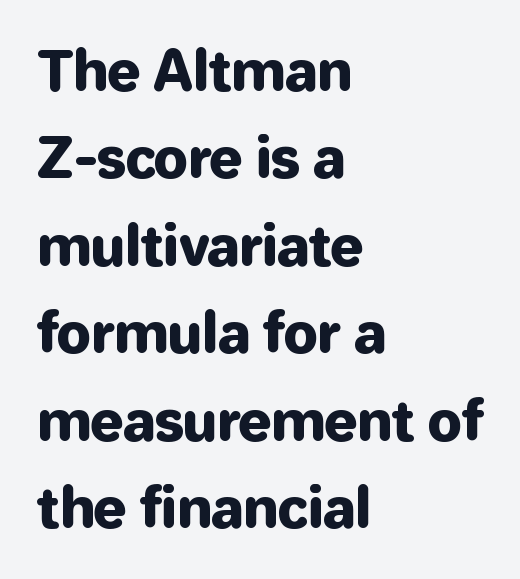
Q: Is the text italic (slanted)? A: No, it is upright.
Q: Is the typeface a serif or a sans-serif typeface? A: Sans-serif.
Q: Is the text underlined? A: No.
Q: How is the paragraph aligned? A: Left-aligned.
Q: Is the spacing between letters normal or unusually wide? A: Normal.
Q: Is the spacing between lines tight, normal or loose? A: Normal.
Q: Width (condensed, normal, or wide)? A: Normal.
Q: Stroke contrast? A: Low.
Q: x-height? A: Medium.
Q: Monospaced? A: No.
